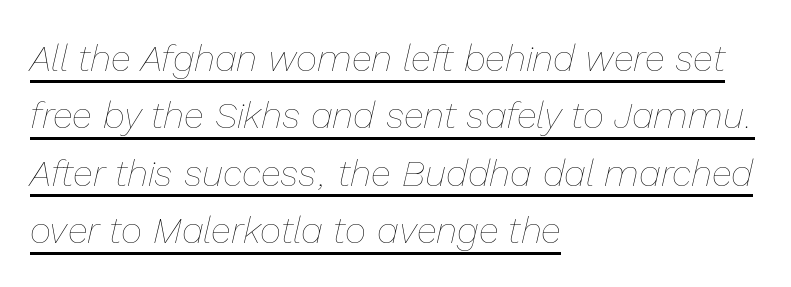
The image shows 37 px thin type, italic (leaning right); set left-aligned, normal line spacing (1.55x), normal letter spacing, underlined; low stroke contrast and a medium x-height.
